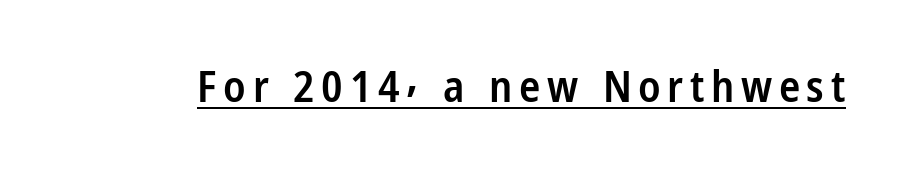
Glance below the letters and you will spot a drawn line. The designer went with a sans here, leaving each stem footless. These lines are rendered in a variable-pitch font. Designer's note — italics off, roman on.
